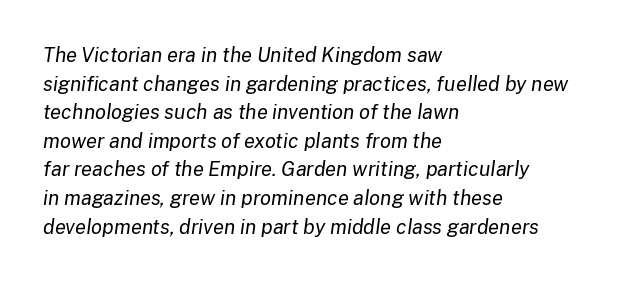
{"italic": "yes", "lean": "right", "slant_degrees": 8, "bold": "no", "underline": "no", "align": "left", "line_spacing": "normal", "line_spacing_ratio": 1.43, "letter_spacing": "normal", "letter_spacing_em": 0.0, "glyph_px": 20}
